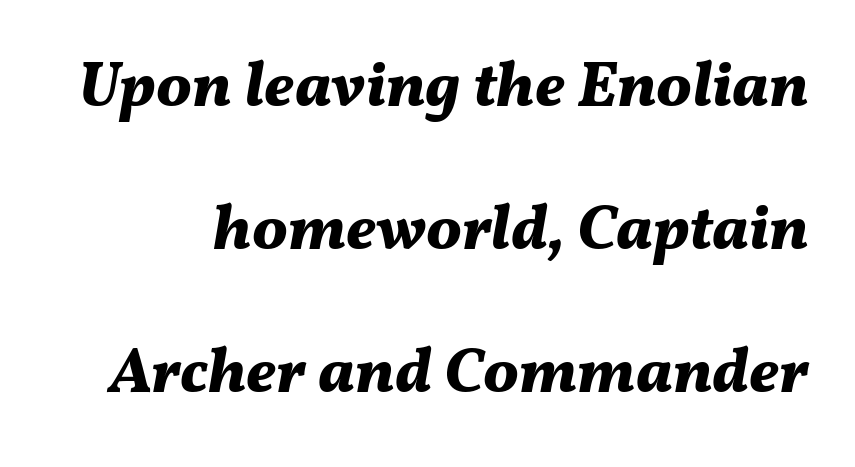
The image shows 63 px bold type, italic (leaning right); set loose line spacing (2.27x), normal letter spacing, not underlined; medium stroke contrast and a medium x-height.
